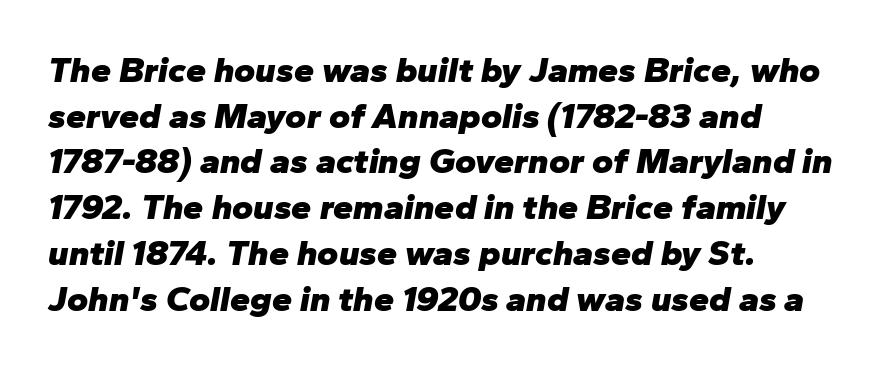
Q: Is the text bold? A: Yes.
Q: Is the text italic (slanted)? A: Yes, it leans right by about 10 degrees.
Q: Is the text underlined? A: No.
Q: How is the paragraph aligned? A: Left-aligned.
Q: Is the spacing between letters normal or unusually wide? A: Normal.
Q: Is the spacing between lines tight, normal or loose? A: Normal.
Q: Width (condensed, normal, or wide)? A: Normal.
Q: Stroke contrast? A: Low.
Q: x-height? A: Medium.
Q: Monospaced? A: No.
